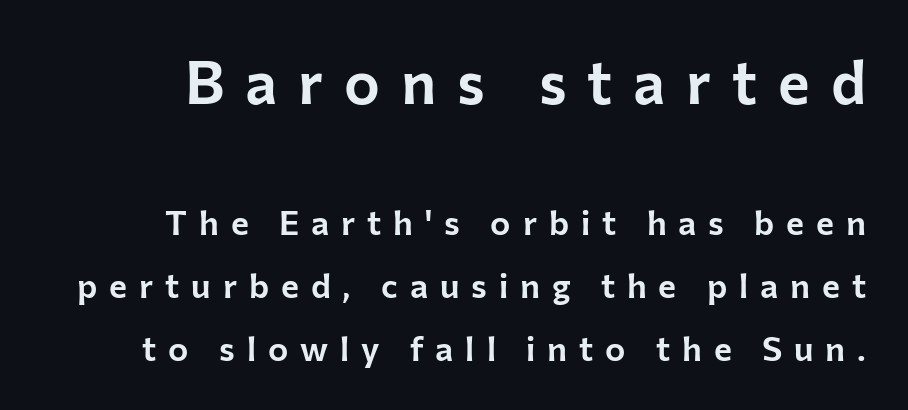
The text was rendered using a sans face with plain stroke endings. Size contrast runs from large at the top to small at the bottom. Looks like regular typesetting: each glyph gets only the width it needs. Nobody drew a line under any word here. Nope, not italic — everything's standing straight. Students, note that the glyphs here are deliberately spaced far apart.
